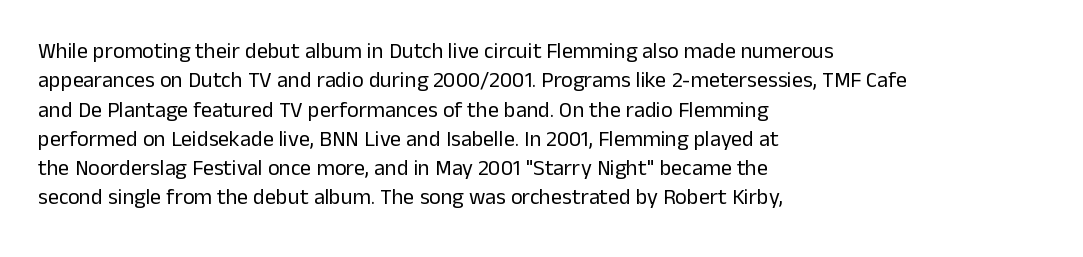
The image shows 22 px text type, upright; set left-aligned, normal line spacing (1.33x), normal letter spacing, not underlined.
